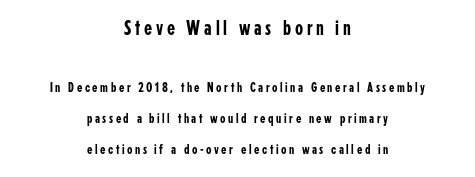
The image shows 21 px text type, upright; set centered, loose line spacing (2.21x), not underlined; the first (top) block is 1.5x larger.
